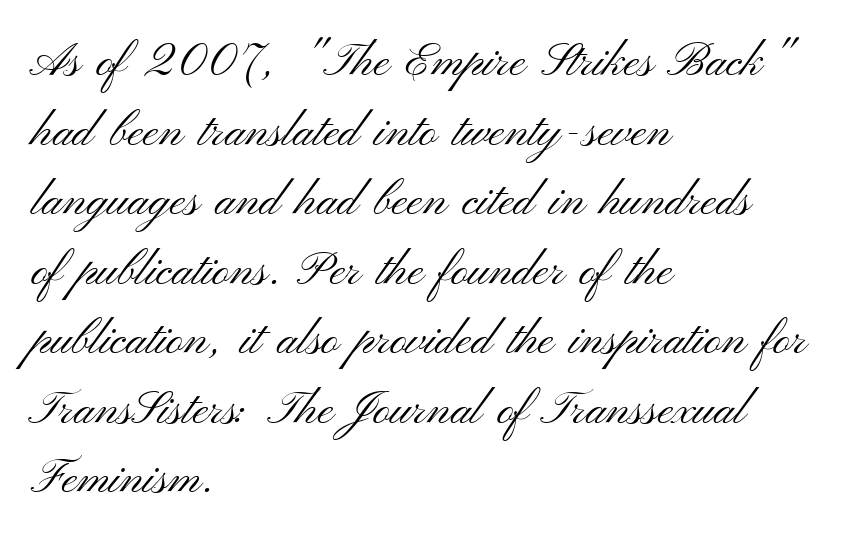
The image shows 47 px light, wide sans-serif type; set left-aligned, normal line spacing (1.48x), normal letter spacing, not underlined; medium stroke contrast and a small x-height.
